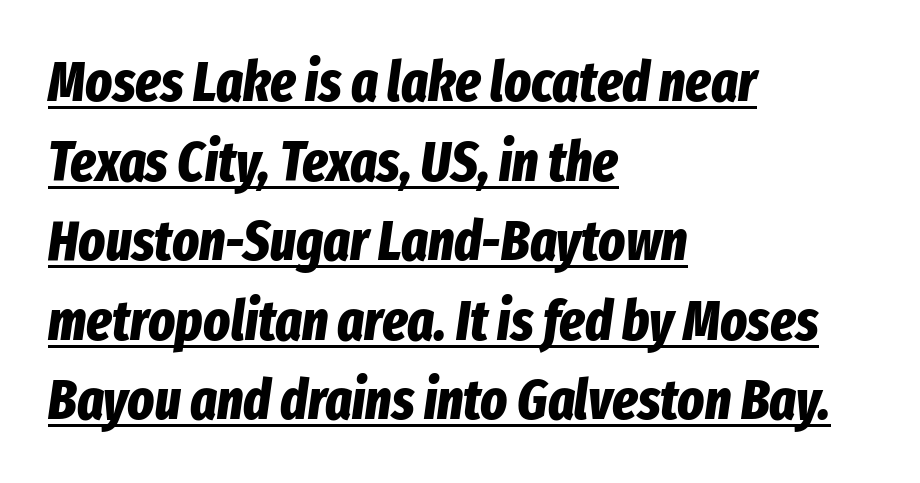
The lines are quadded left. A typesetter would call this proportional, since set widths differ per character. The sample's only ornament is a line tracing under the words. If you drew a line through each stem, it would be angled.
